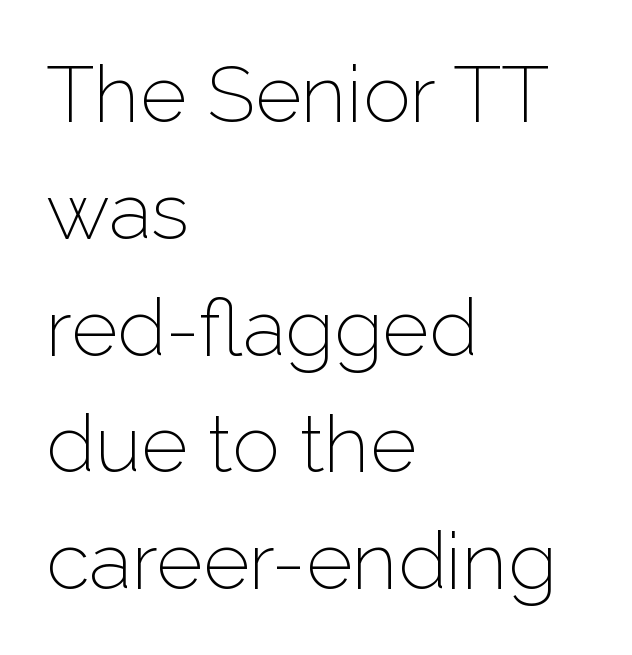
The image shows 80 px light sans-serif type, upright; set left-aligned, normal line spacing (1.46x), normal letter spacing, not underlined; low stroke contrast and a medium x-height.
